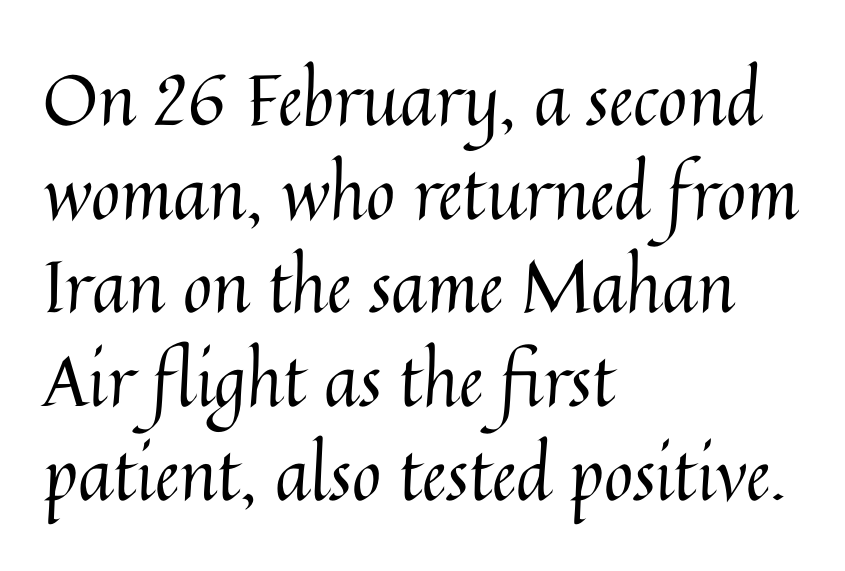
Q: Is the text bold? A: No.
Q: Is the text underlined? A: No.
Q: How is the paragraph aligned? A: Left-aligned.
Q: Is the spacing between letters normal or unusually wide? A: Normal.
Q: Is the spacing between lines tight, normal or loose? A: Normal.
Q: Width (condensed, normal, or wide)? A: Normal.
Q: Stroke contrast? A: Medium.
Q: x-height? A: Medium.
Q: Monospaced? A: No.
